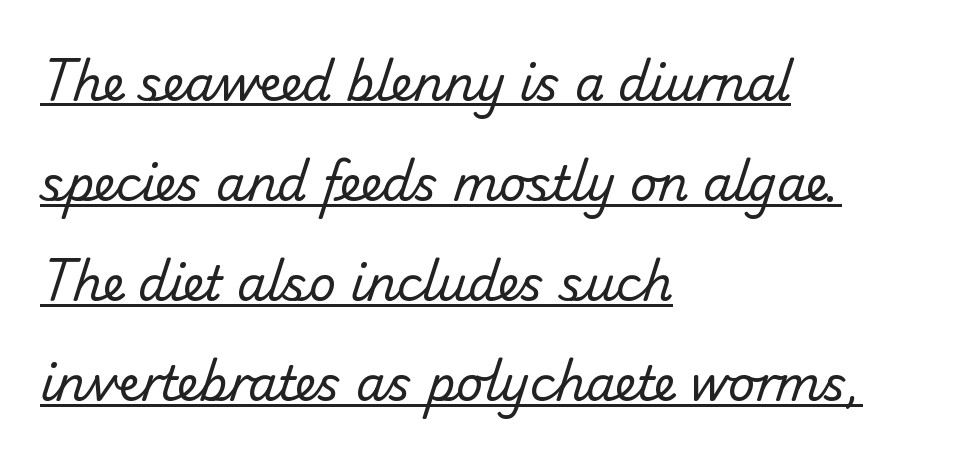
Q: Is the text bold? A: No.
Q: Is the typeface a serif or a sans-serif typeface? A: Sans-serif.
Q: Is the text underlined? A: Yes.
Q: How is the paragraph aligned? A: Left-aligned.
Q: Is the spacing between letters normal or unusually wide? A: Normal.
Q: Is the spacing between lines tight, normal or loose? A: Loose.
Q: Width (condensed, normal, or wide)? A: Normal.
Q: Stroke contrast? A: Low.
Q: x-height? A: Small.
Q: Monospaced? A: No.
